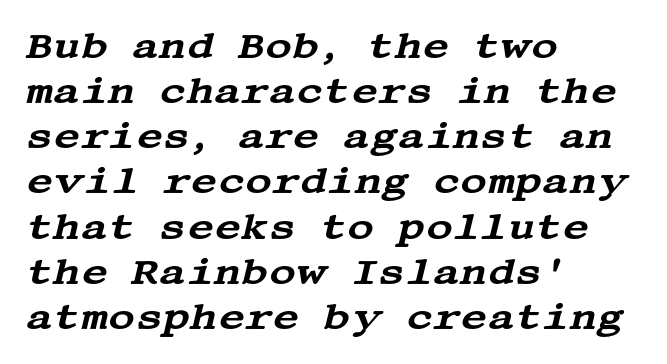
How are the letters spaced? Ordinarily, with no added tracking. Yep, those are serifs on the letters. Would a proofreader flag this as italicized? Yes. Bare-footed words on every line.
